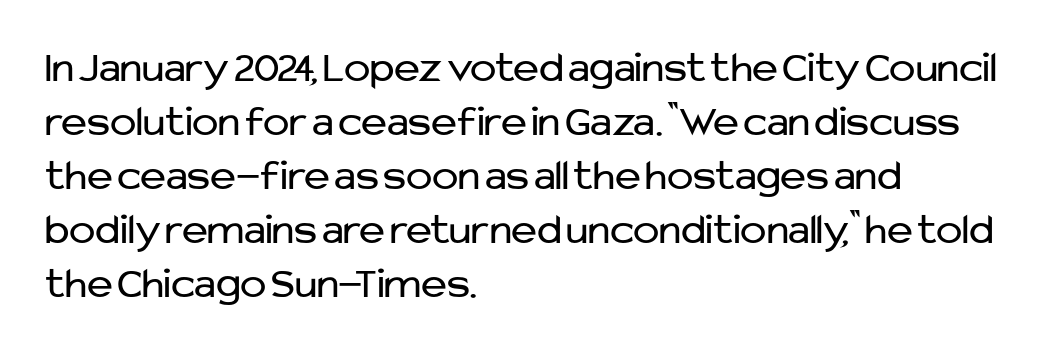
Caption: multi-line text, flush left, ragged right. The rendering uses natural spacing where letterforms have individual widths. Every character sits straight up, as roman type does. Rule under the text: the space is simply empty. Check where the strokes stop: nothing finishes them off — pure sans.
